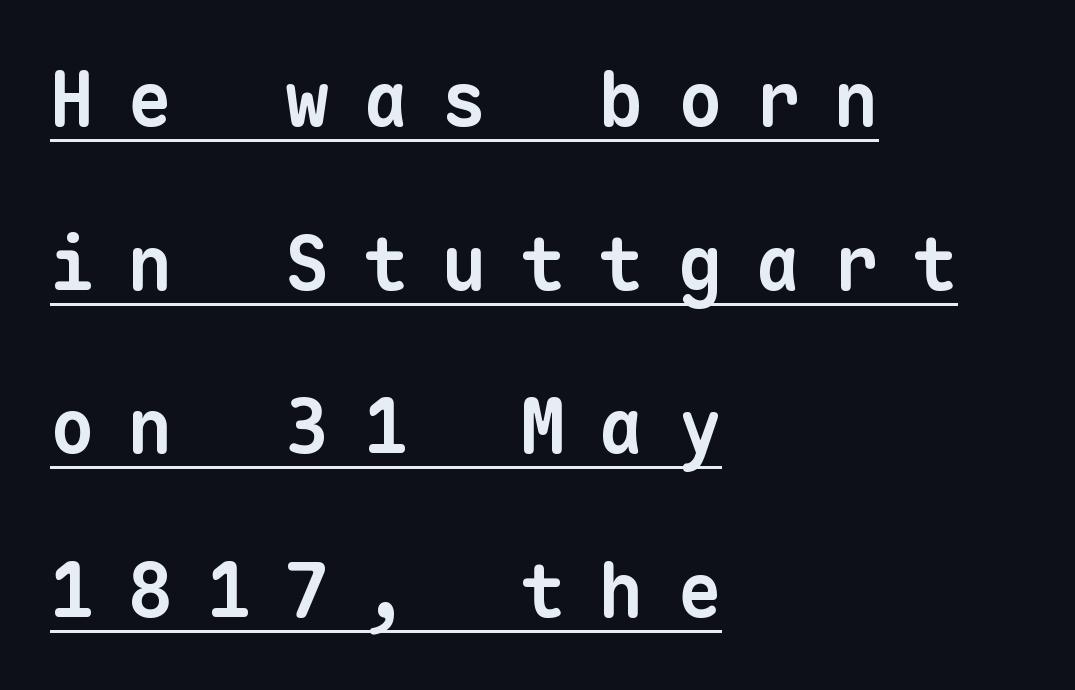
The image shows 74 px bold sans-serif type, monospaced; set left-aligned, loose line spacing (2.21x), unusually wide letter spacing (+0.46 em), underlined; low stroke contrast and a medium x-height.
